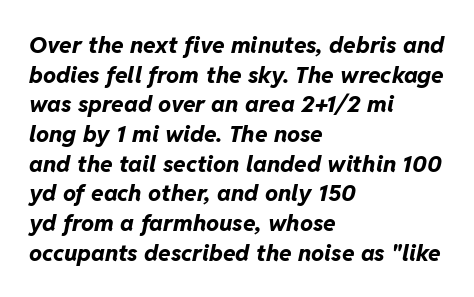
The image shows 23 px bold type, italic (leaning right); set left-aligned, normal line spacing (1.29x), normal letter spacing, not underlined.
